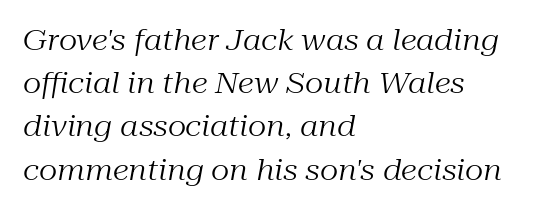
The rows are spaced the way most documents space them. Designer's note — italics engaged. Stem width sits at or under what a default text font uses. Character widths vary here, with narrow letters taking less room than wide ones.
